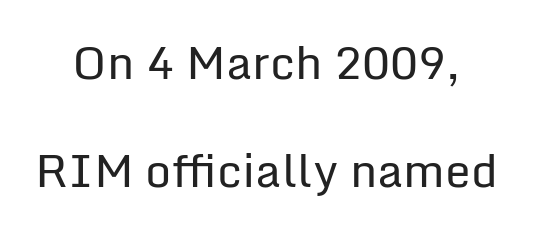
The letterforms sit at book weight or below. Is the letter spacing exaggerated? No — it looks like the ordinary default. How would I describe the line gaps? Wide and relaxed. The area under the type is left untouched.
